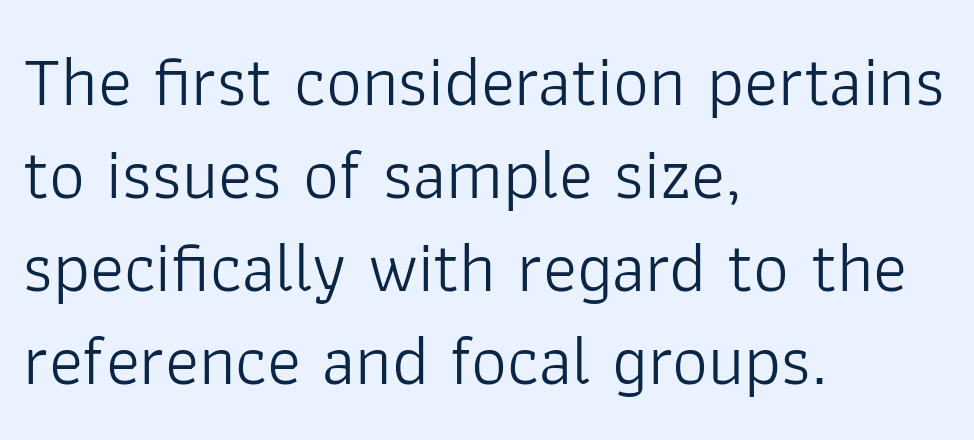
Q: Is the text bold? A: No.
Q: Is the text italic (slanted)? A: No, it is upright.
Q: Is the typeface a serif or a sans-serif typeface? A: Sans-serif.
Q: Is the text underlined? A: No.
Q: How is the paragraph aligned? A: Left-aligned.
Q: Is the spacing between letters normal or unusually wide? A: Normal.
Q: Is the spacing between lines tight, normal or loose? A: Normal.
Q: Width (condensed, normal, or wide)? A: Normal.
Q: Stroke contrast? A: Low.
Q: x-height? A: Medium.
Q: Monospaced? A: No.
